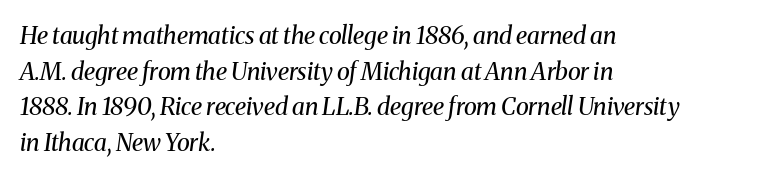
When letters slant like this, we call the style italic. This rendering features lettering with no underline. Counters stay open thanks to moderate or lighter strokes. Line beginnings align vertically; line endings do not. This sample keeps an unexceptional amount of space between lines.
